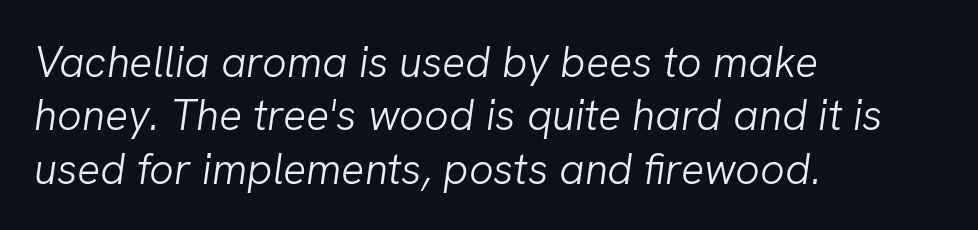
This sample has the flowing, uneven cadence of proportional lettering. The baseline area is clear. Emphasis-style slanted type is in use. No heavy texture on the line: the type isn't bold.
